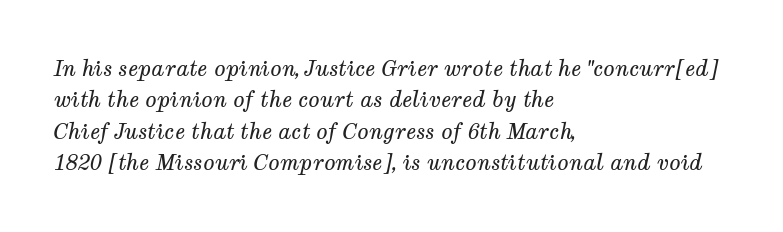
Q: Is the text bold? A: No.
Q: Is the text italic (slanted)? A: Yes, it leans right by about 12 degrees.
Q: Is the text underlined? A: No.
Q: How is the paragraph aligned? A: Left-aligned.
Q: Is the spacing between letters normal or unusually wide? A: Normal.
Q: Is the spacing between lines tight, normal or loose? A: Normal.
